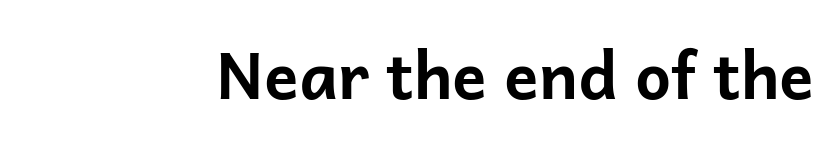
Is the letter spacing exaggerated? No — it looks like the ordinary default. Honestly, there is no underline to notice here at all. Is this a fixed-width face? No — the glyphs have proportional, varying widths. This sample uses a sans-serif face. Every character sits straight up, as roman type does.
